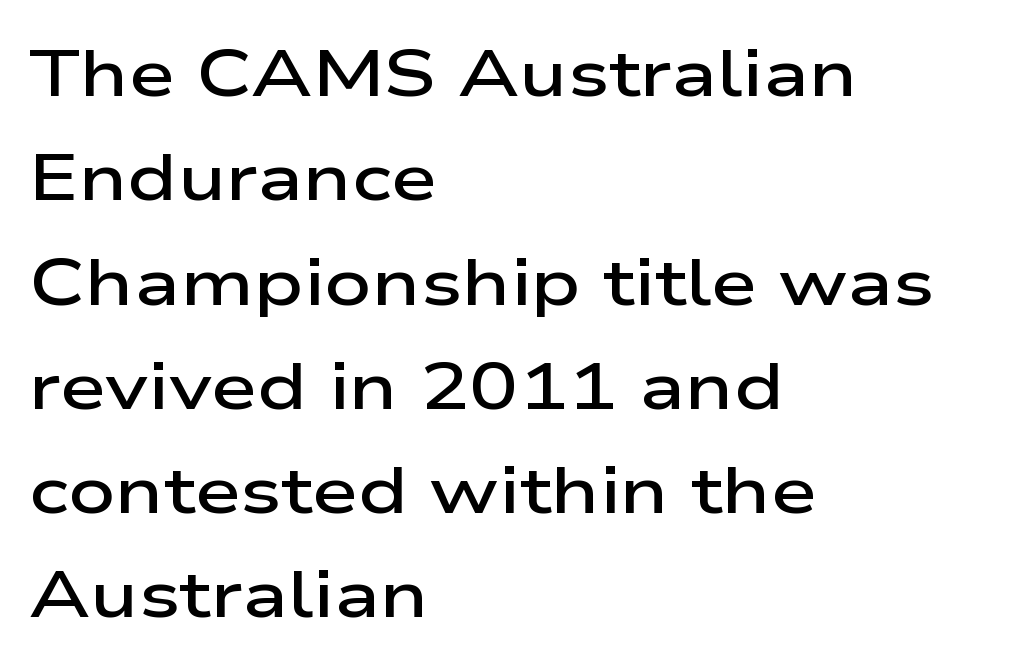
This rendering uses left alignment, leaving the right contour irregular. Each letter's strokes conclude bluntly, with no projecting serifs. Is this a fixed-width face? No — the glyphs have proportional, varying widths. Italic? Not at all — the glyphs are vertical. A normal amount of white space separates one row of letters from the next.
